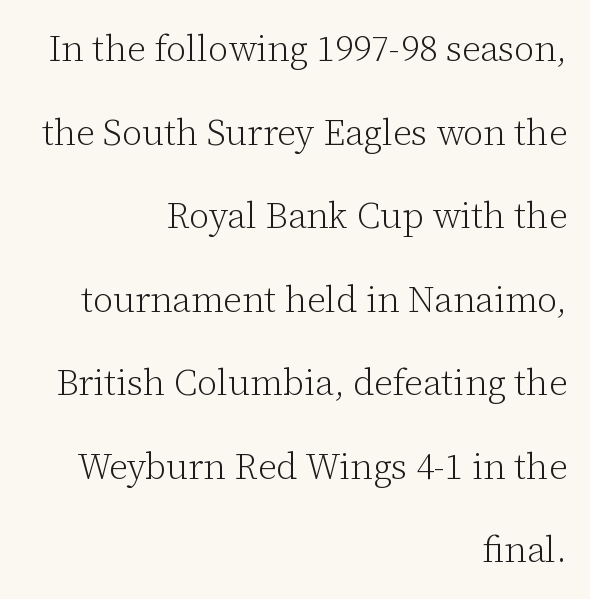
Q: Is the text bold? A: No.
Q: Is the text italic (slanted)? A: No, it is upright.
Q: Is the typeface a serif or a sans-serif typeface? A: Serif.
Q: Is the text underlined? A: No.
Q: How is the paragraph aligned? A: Right-aligned.
Q: Is the spacing between letters normal or unusually wide? A: Normal.
Q: Is the spacing between lines tight, normal or loose? A: Loose.
Q: Width (condensed, normal, or wide)? A: Normal.
Q: Stroke contrast? A: Low.
Q: x-height? A: Medium.
Q: Monospaced? A: No.
